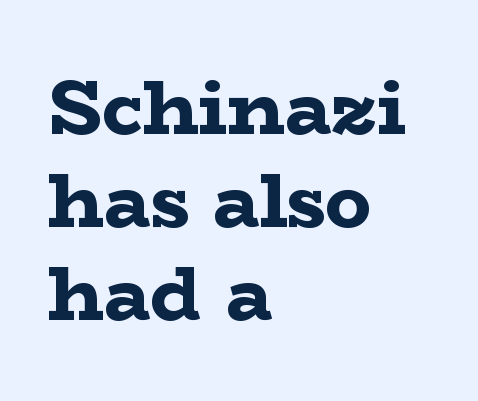
Q: Is the text bold? A: Yes.
Q: Is the text italic (slanted)? A: No, it is upright.
Q: Is the typeface a serif or a sans-serif typeface? A: Serif.
Q: Is the text underlined? A: No.
Q: How is the paragraph aligned? A: Left-aligned.
Q: Is the spacing between letters normal or unusually wide? A: Normal.
Q: Width (condensed, normal, or wide)? A: Wide.
Q: Stroke contrast? A: Low.
Q: x-height? A: Medium.
Q: Monospaced? A: No.
